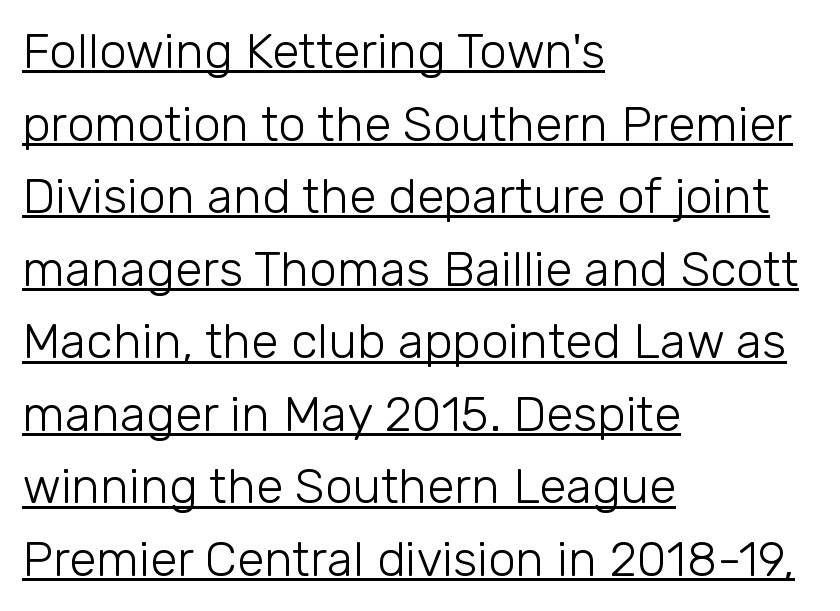
The image shows 49 px light sans-serif type, upright; set left-aligned, normal line spacing (1.48x), normal letter spacing, underlined; low stroke contrast and a medium x-height.
